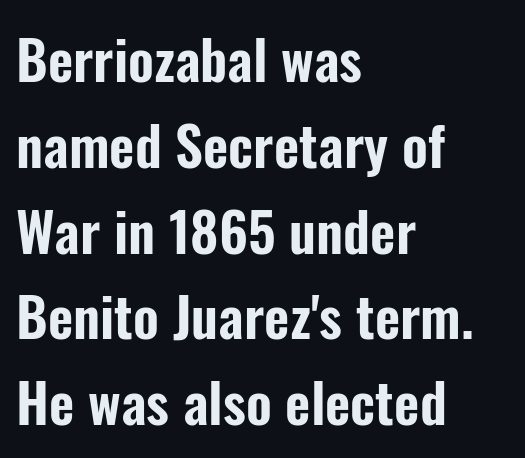
The image shows 55 px condensed sans-serif type, upright; set left-aligned, normal line spacing (1.56x), normal letter spacing, not underlined; low stroke contrast and a medium x-height.
